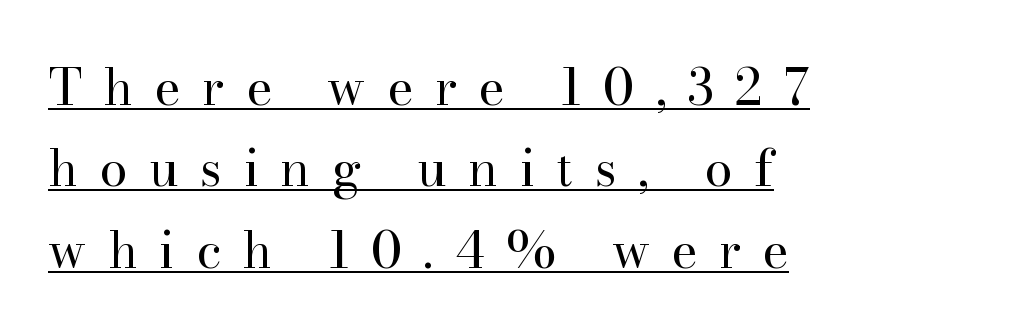
{"serif": "yes", "italic": "no", "bold": "no", "weight": "regular", "width": "normal", "stroke_contrast": "high", "x_height": "small", "monospaced": "no", "underline": "yes", "align": "left", "line_spacing": "normal", "line_spacing_ratio": 1.63, "letter_spacing": "wide", "letter_spacing_em": 0.43, "glyph_px": 50}
